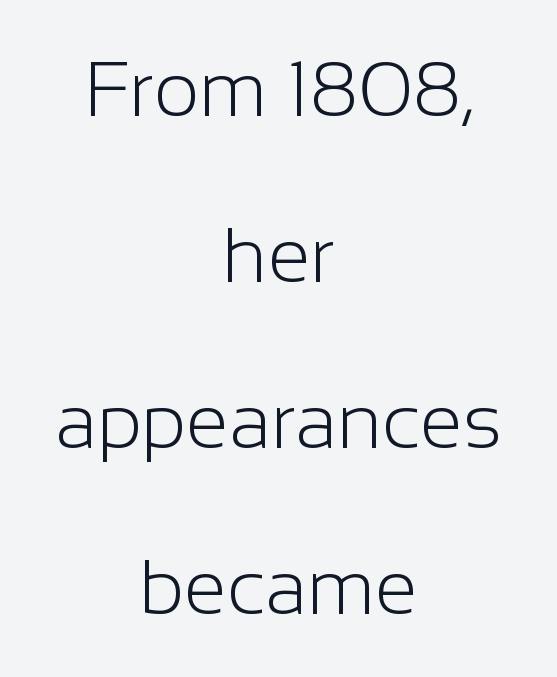
Proportional: the letters do not fall into vertical columns. Here the glyphs are tracked normally, forming tight word shapes. One glance says open: line gaps are wider than usual. Does the lettering tilt? It doesn't — this is upright. Heft: none added — not bold.
